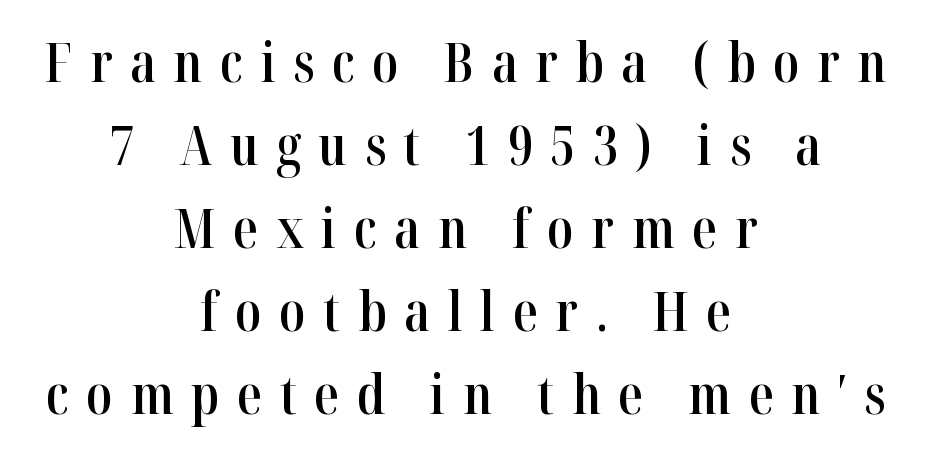
This is roman type, the default non-slanted kind. A clean baseline with only descenders dipping below it. Each new line begins a customary step beneath the previous one. Varying glyph widths throughout — classic text-font behaviour.
